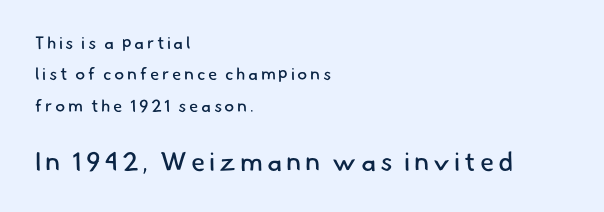
{"bold": "no", "underline": "no", "align": "left", "line_spacing_ratio": 1.84, "larger_block": "second", "size_ratio": 1.53, "glyph_px": 26}
